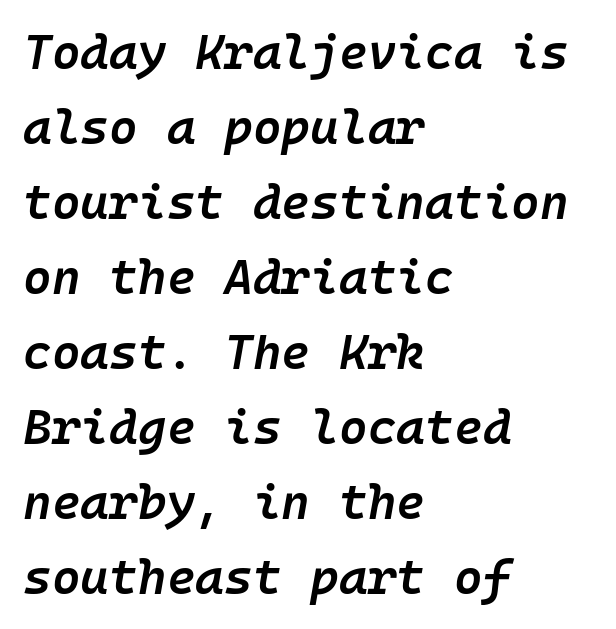
Horizontal alignment here is leftward, the default for most running prose. Regular leading. As a designer I'd log this as weight 600, semibold. The letters sit at their default tracking, neither squeezed nor spread. Descenders are the only things crossing below the line. It's the slanting kind of type.
